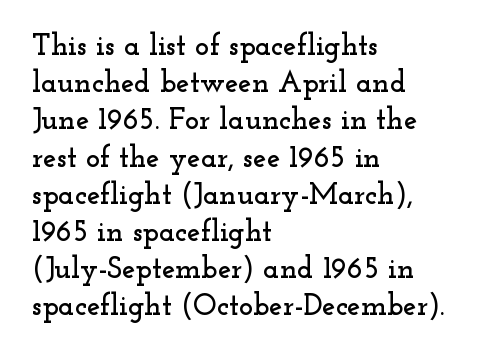
The image shows 30 px wide serif type, upright; set left-aligned, line spacing 1.24x, normal letter spacing, not underlined; low stroke contrast and a small x-height.
